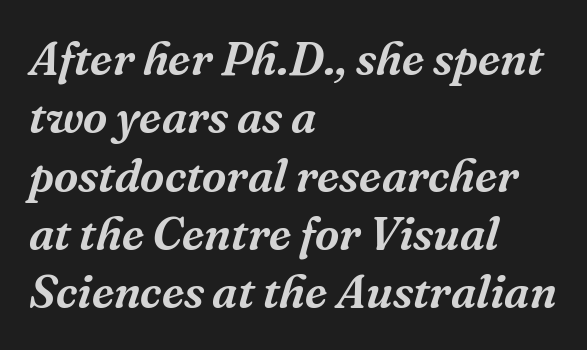
The image shows 47 px serif type, italic (leaning right); set left-aligned, line spacing 1.24x, normal letter spacing, not underlined; medium stroke contrast and a medium x-height.
